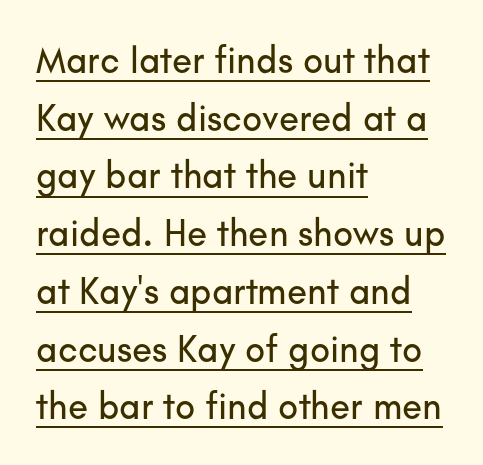
{"serif": "no", "italic": "no", "width": "normal", "stroke_contrast": "low", "x_height": "small", "monospaced": "no", "underline": "yes", "align": "left", "line_spacing": "normal", "line_spacing_ratio": 1.56, "letter_spacing": "normal", "letter_spacing_em": 0.0, "glyph_px": 37}
